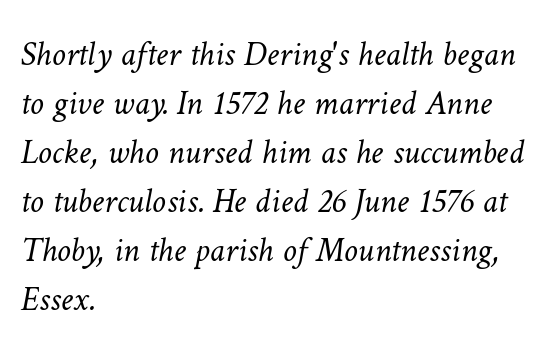
Q: Is the text bold? A: No.
Q: Is the text underlined? A: No.
Q: How is the paragraph aligned? A: Left-aligned.
Q: Is the spacing between letters normal or unusually wide? A: Normal.
Q: Is the spacing between lines tight, normal or loose? A: Normal.
Q: Width (condensed, normal, or wide)? A: Normal.
Q: Stroke contrast? A: Low.
Q: x-height? A: Medium.
Q: Monospaced? A: No.
